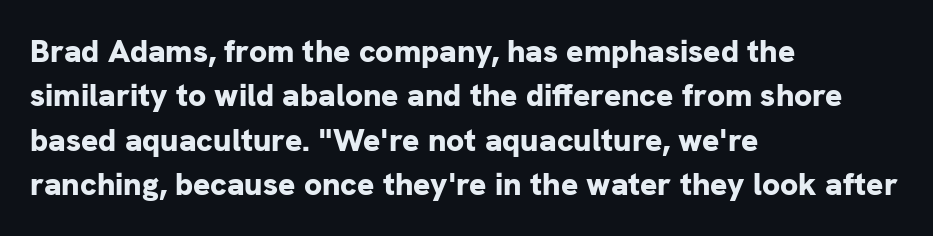
The image shows 32 px bold sans-serif type, upright; set left-aligned, normal line spacing (1.39x), normal letter spacing, not underlined; low stroke contrast and a medium x-height.
